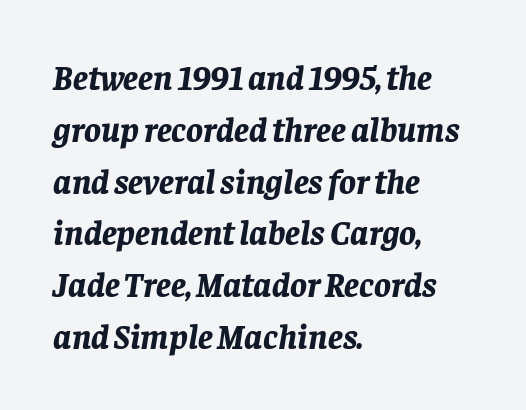
The image shows 35 px bold type, italic (leaning right); set left-aligned, normal line spacing (1.48x), normal letter spacing, not underlined; low stroke contrast and a large x-height.
